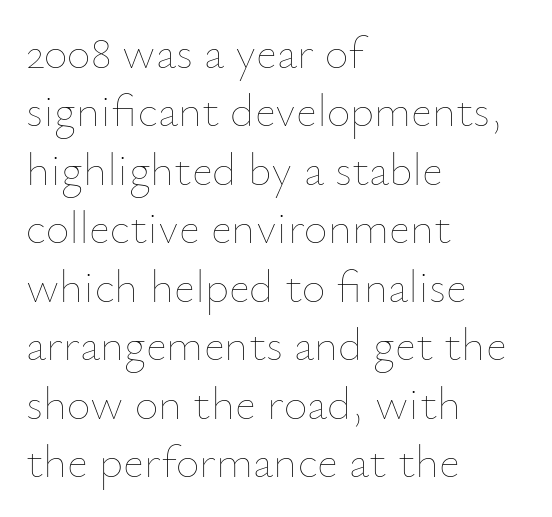
{"italic": "no", "bold": "no", "weight": "thin", "width": "normal", "stroke_contrast": "low", "x_height": "small", "monospaced": "no", "underline": "no", "align": "left", "line_spacing": "normal", "line_spacing_ratio": 1.27, "letter_spacing": "normal", "letter_spacing_em": 0.0, "glyph_px": 46}
